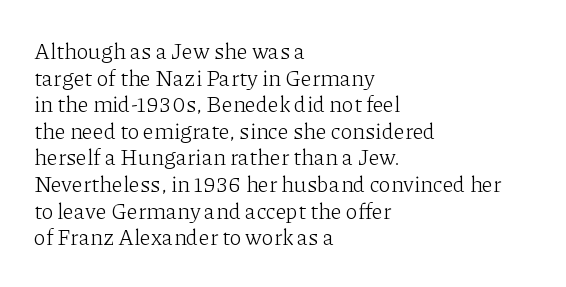
{"italic": "no", "bold": "no", "underline": "no", "align": "left", "line_spacing_ratio": 1.21, "letter_spacing": "normal", "letter_spacing_em": 0.0, "glyph_px": 22}
